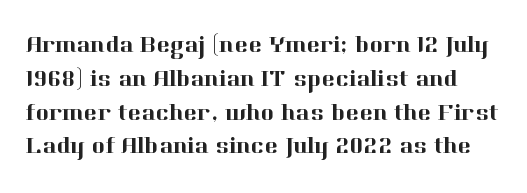
{"italic": "no", "underline": "no", "line_spacing": "normal", "line_spacing_ratio": 1.47, "letter_spacing": "normal", "letter_spacing_em": 0.0, "glyph_px": 23}
